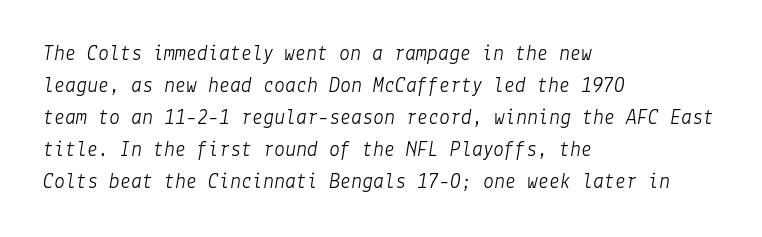
{"italic": "yes", "lean": "right", "slant_degrees": 9, "bold": "no", "underline": "no", "align": "left", "line_spacing": "normal", "line_spacing_ratio": 1.45, "letter_spacing": "normal", "letter_spacing_em": 0.0, "glyph_px": 22}
